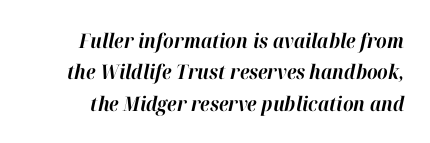
{"italic": "yes", "lean": "right", "slant_degrees": 12, "bold": "yes", "underline": "no", "line_spacing": "normal", "line_spacing_ratio": 1.57, "letter_spacing": "normal", "letter_spacing_em": 0.0, "glyph_px": 20}
